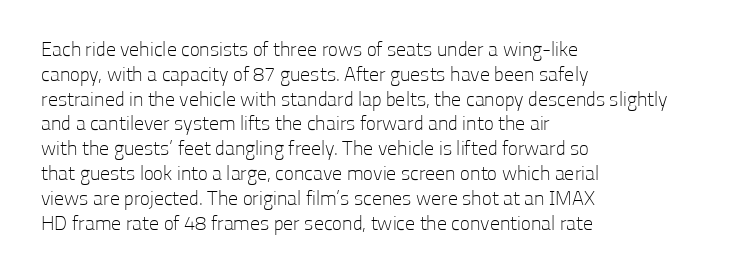
Q: Is the text bold? A: No.
Q: Is the text italic (slanted)? A: No, it is upright.
Q: Is the text underlined? A: No.
Q: How is the paragraph aligned? A: Left-aligned.
Q: Is the spacing between letters normal or unusually wide? A: Normal.
